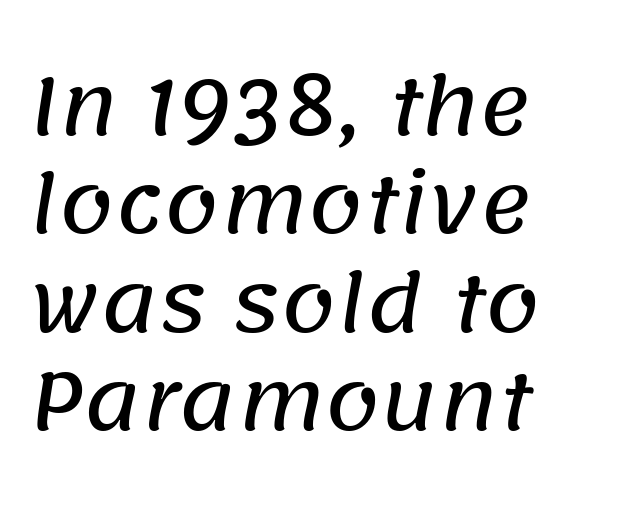
{"serif": "no", "width": "normal", "stroke_contrast": "low", "x_height": "large", "monospaced": "no", "underline": "no", "align": "left", "line_spacing": "normal", "line_spacing_ratio": 1.26, "letter_spacing": "normal", "letter_spacing_em": 0.0, "glyph_px": 78}
